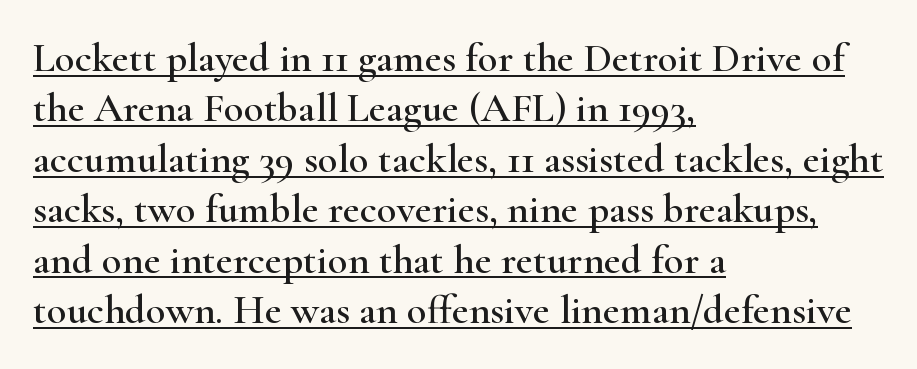
{"serif": "yes", "italic": "no", "width": "wide", "stroke_contrast": "high", "x_height": "small", "monospaced": "no", "underline": "yes", "align": "left", "line_spacing_ratio": 1.23, "letter_spacing": "normal", "letter_spacing_em": 0.0, "glyph_px": 41}
